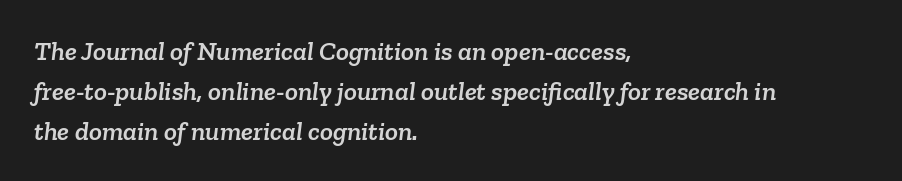
Q: Is the text underlined? A: No.
Q: How is the paragraph aligned? A: Left-aligned.
Q: Is the spacing between letters normal or unusually wide? A: Normal.
Q: Is the spacing between lines tight, normal or loose? A: Normal.
